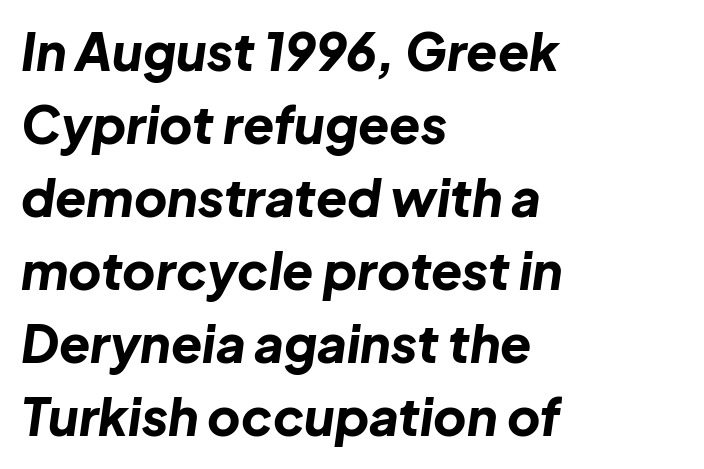
{"italic": "yes", "lean": "right", "slant_degrees": 8, "bold": "yes", "weight": "bold", "width": "normal", "stroke_contrast": "low", "x_height": "medium", "monospaced": "no", "underline": "no", "align": "left", "line_spacing": "normal", "line_spacing_ratio": 1.43, "letter_spacing": "normal", "letter_spacing_em": 0.0, "glyph_px": 51}
